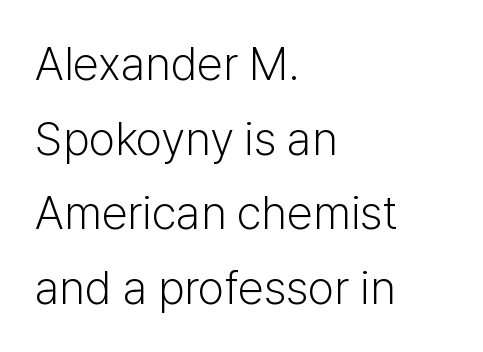
Rendered with straight, roman letterforms. Are there feet on the stems? There aren't — it's a sans. The typeface has the unassuming heft of standard copy or less. The rendering keeps characters at their native spacing. The passage shown is typed in a proportional face where columns would drift. Only glyphs here, with clear space below each row.
